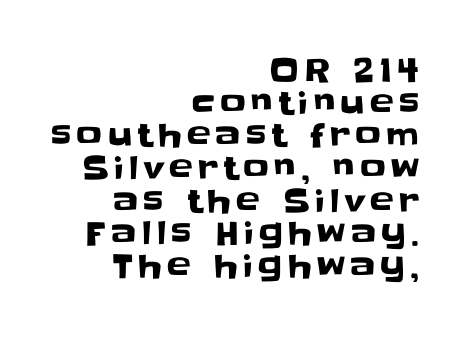
Which margin do the lines hug? The right one — the left edge is uneven. Think of a printed novel: that variable character pitch is what you see here. The glyphs in this specimen are sans serif. Line spacing here is tight. The passage shown is not underscored anywhere.
